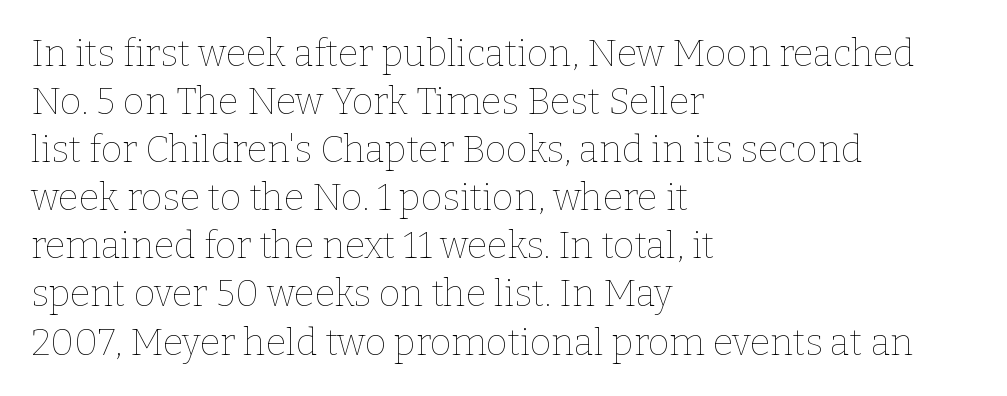
The image shows 37 px thin type, upright; set left-aligned, normal line spacing (1.3x), normal letter spacing, not underlined; low stroke contrast and a medium x-height.
